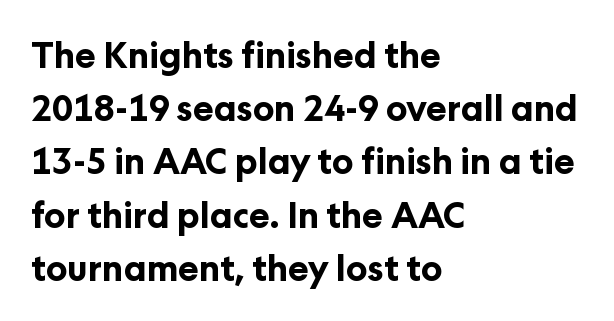
Q: Is the text bold? A: Yes.
Q: Is the text italic (slanted)? A: No, it is upright.
Q: Is the typeface a serif or a sans-serif typeface? A: Sans-serif.
Q: Is the text underlined? A: No.
Q: How is the paragraph aligned? A: Left-aligned.
Q: Is the spacing between letters normal or unusually wide? A: Normal.
Q: Is the spacing between lines tight, normal or loose? A: Normal.
Q: Width (condensed, normal, or wide)? A: Normal.
Q: Stroke contrast? A: Low.
Q: x-height? A: Medium.
Q: Monospaced? A: No.
